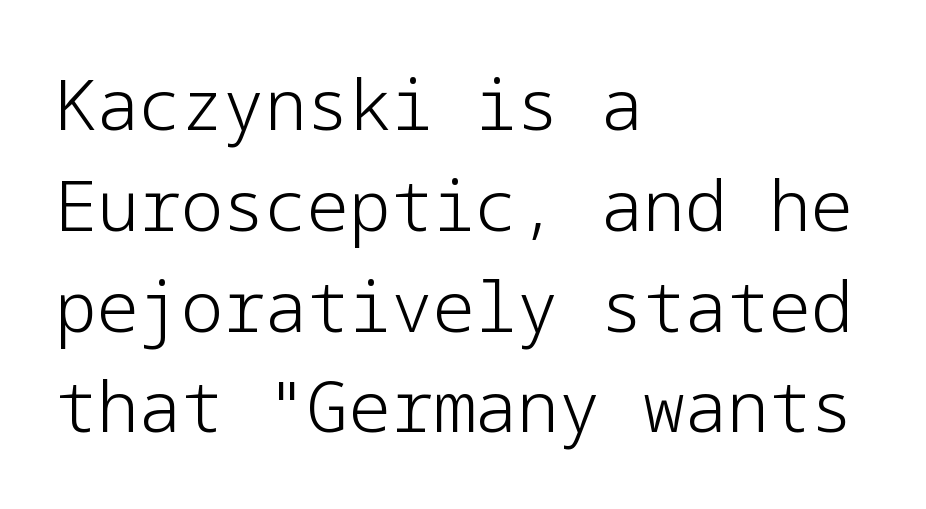
{"serif": "no", "italic": "no", "bold": "no", "weight": "light", "width": "normal", "stroke_contrast": "low", "x_height": "medium", "underline": "no", "align": "left", "line_spacing": "normal", "line_spacing_ratio": 1.44, "letter_spacing": "normal", "letter_spacing_em": 0.0, "glyph_px": 70}
